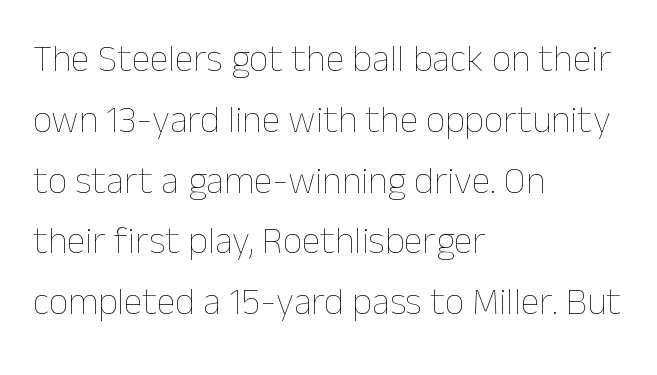
Q: Is the text bold? A: No.
Q: Is the text italic (slanted)? A: No, it is upright.
Q: Is the text underlined? A: No.
Q: How is the paragraph aligned? A: Left-aligned.
Q: Is the spacing between letters normal or unusually wide? A: Normal.
Q: Is the spacing between lines tight, normal or loose? A: Normal.
Q: Width (condensed, normal, or wide)? A: Normal.
Q: Stroke contrast? A: Low.
Q: x-height? A: Medium.
Q: Monospaced? A: No.
